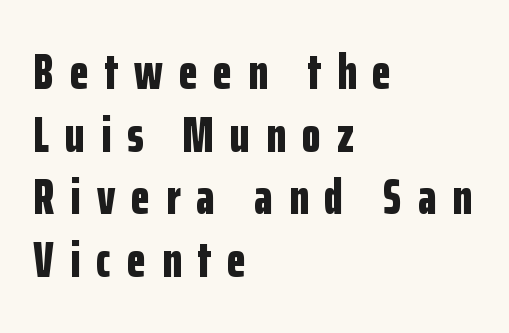
Q: Is the text bold? A: Yes.
Q: Is the text italic (slanted)? A: No, it is upright.
Q: Is the typeface a serif or a sans-serif typeface? A: Sans-serif.
Q: Is the text underlined? A: No.
Q: How is the paragraph aligned? A: Left-aligned.
Q: Is the spacing between letters normal or unusually wide? A: Unusually wide.
Q: Is the spacing between lines tight, normal or loose? A: Normal.
Q: Width (condensed, normal, or wide)? A: Condensed.
Q: Stroke contrast? A: Low.
Q: x-height? A: Medium.
Q: Monospaced? A: No.
